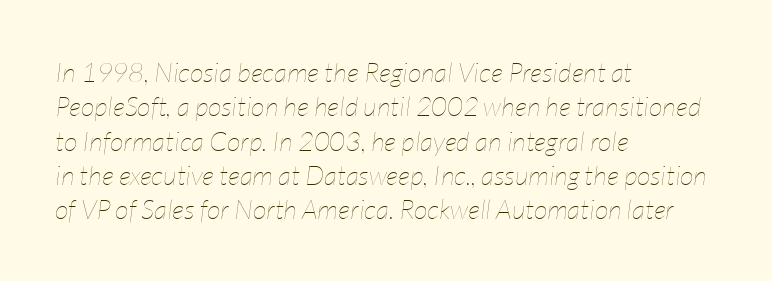
No chunkiness to these letters — they're not bold. Students, observe: this is what conventionally led text looks like. The text carries the slant typical of an italic or oblique font. The compositor pushed each line to the left boundary.
